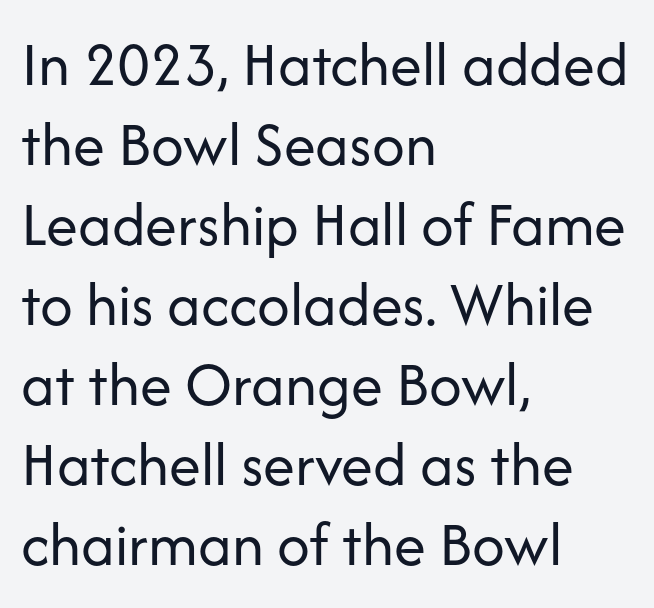
No heavy texture on the line: the type isn't bold. The string is rendered with underlining switched off. A typesetter would call this proportional, since set widths differ per character. The typeface chosen for these lines omits serifs. Ordinary non-slanted type is in use. Default kerning and tracking; the words read as compact shapes.
